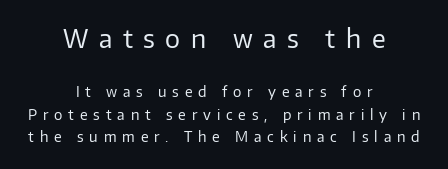
The image shows 25 px text type, upright; set centered, normal line spacing (1.61x), unusually wide letter spacing (+0.42 em), not underlined; the first (top) block is 1.79x larger.
